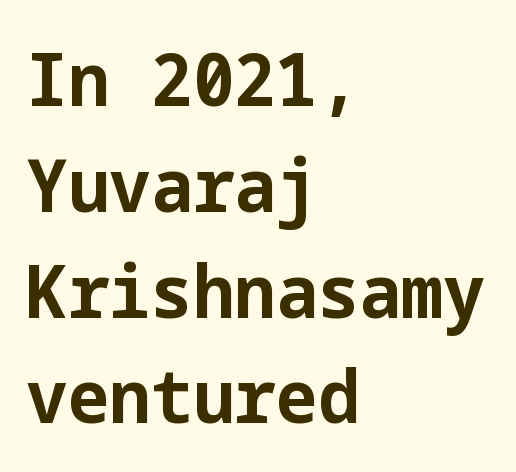
{"serif": "no", "italic": "no", "bold": "yes", "weight": "bold", "width": "normal", "stroke_contrast": "low", "x_height": "medium", "underline": "no", "align": "left", "line_spacing": "normal", "line_spacing_ratio": 1.43, "letter_spacing": "normal", "letter_spacing_em": 0.0, "glyph_px": 74}
